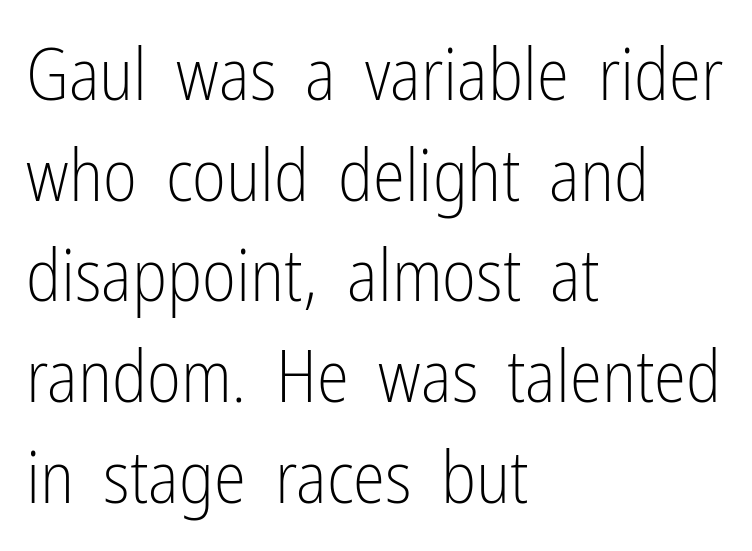
{"serif": "no", "italic": "no", "bold": "no", "weight": "light", "width": "condensed", "stroke_contrast": "low", "x_height": "medium", "monospaced": "no", "underline": "no", "align": "left", "line_spacing": "normal", "line_spacing_ratio": 1.38, "letter_spacing": "normal", "letter_spacing_em": 0.0, "glyph_px": 73}
